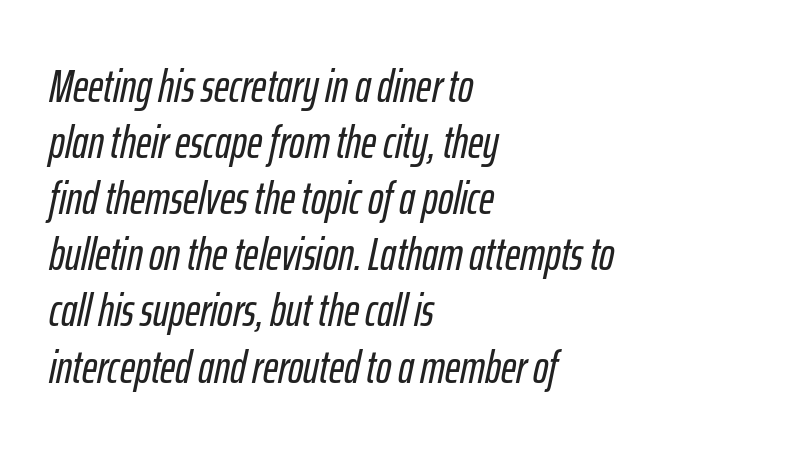
Q: Is the text italic (slanted)? A: Yes, it leans right by about 12 degrees.
Q: Is the text underlined? A: No.
Q: How is the paragraph aligned? A: Left-aligned.
Q: Is the spacing between letters normal or unusually wide? A: Normal.
Q: Width (condensed, normal, or wide)? A: Condensed.
Q: Stroke contrast? A: Low.
Q: x-height? A: Medium.
Q: Monospaced? A: No.
